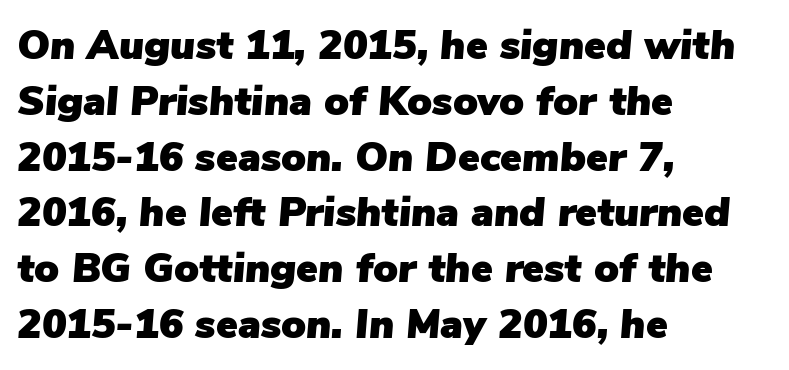
{"italic": "yes", "lean": "right", "slant_degrees": 5, "width": "normal", "stroke_contrast": "low", "x_height": "medium", "monospaced": "no", "underline": "no", "align": "left", "line_spacing": "normal", "line_spacing_ratio": 1.36, "letter_spacing": "normal", "letter_spacing_em": 0.0, "glyph_px": 41}
